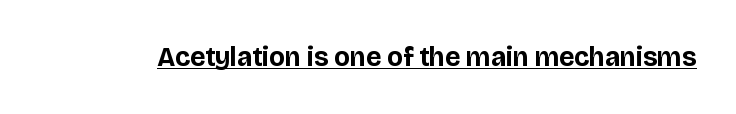
The image shows 27 px bold type, upright; set normal letter spacing, underlined.
